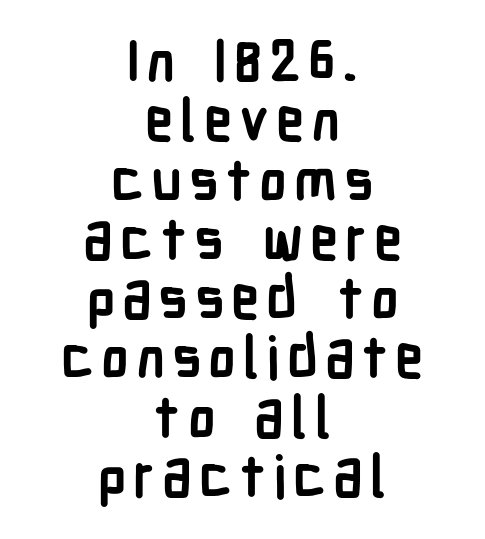
{"serif": "no", "italic": "no", "bold": "yes", "weight": "semibold", "width": "condensed", "stroke_contrast": "low", "x_height": "medium", "monospaced": "no", "underline": "no", "align": "center", "line_spacing": "tight", "line_spacing_ratio": 1.04, "glyph_px": 57}
